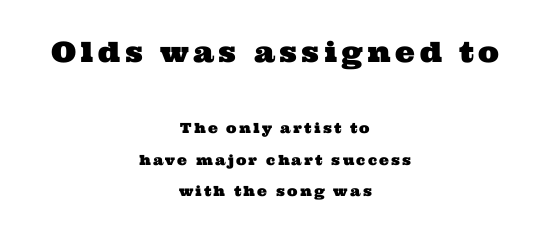
The image shows 28 px wide serif type; set centered, loose line spacing (2.25x), not underlined; the first (top) block is 2.0x larger; medium stroke contrast and a medium x-height.
